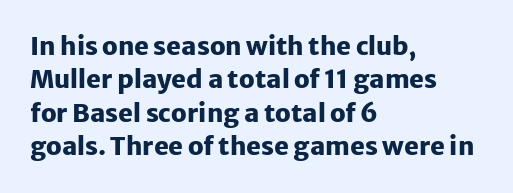
Q: Is the text bold? A: Yes.
Q: Is the text italic (slanted)? A: No, it is upright.
Q: Is the text underlined? A: No.
Q: How is the paragraph aligned? A: Left-aligned.
Q: Is the spacing between letters normal or unusually wide? A: Normal.
Q: Is the spacing between lines tight, normal or loose? A: Normal.
